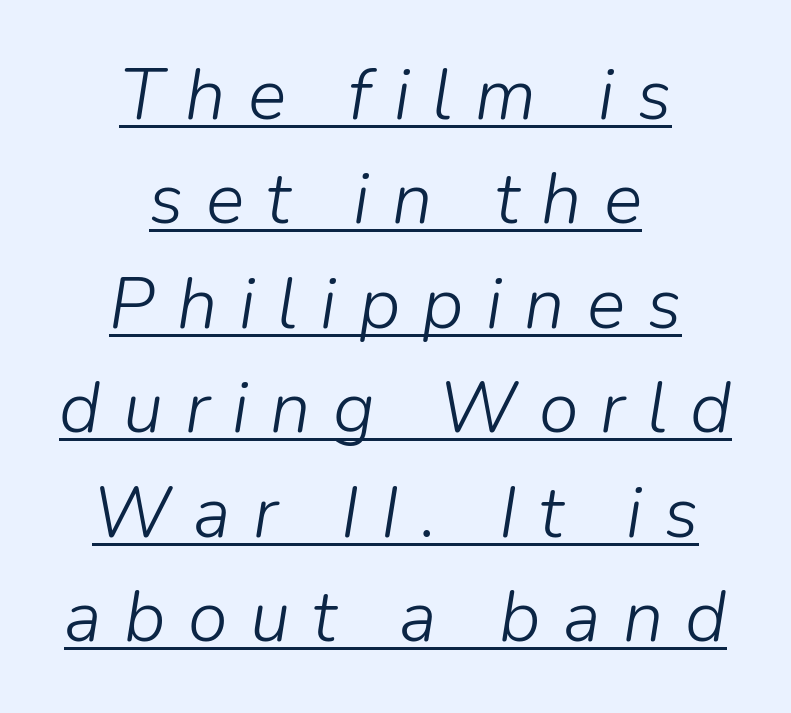
These lines are rendered in a variable-pitch font. There is plenty of visible air inserted between adjacent glyphs. The passage shown leans; its letterforms are oblique. Vertical spacing — default. The passage shown is underscored from start to finish. Horizontally, the lines are justified to the midpoint only.
